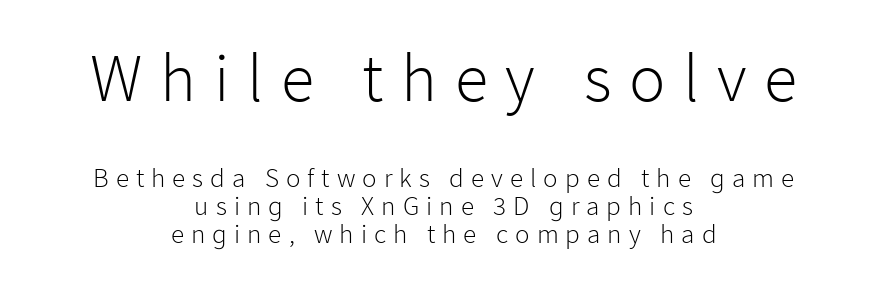
Q: Is the text bold? A: No.
Q: Is the text italic (slanted)? A: No, it is upright.
Q: Is the typeface a serif or a sans-serif typeface? A: Sans-serif.
Q: Is the text underlined? A: No.
Q: How is the paragraph aligned? A: Centered.
Q: Is the spacing between letters normal or unusually wide? A: Unusually wide.
Q: Is the spacing between lines tight, normal or loose? A: Tight.
Q: Which block of text is set in a larger size, the first (top) or the second (bottom)? A: The first (top) one.
Q: Width (condensed, normal, or wide)? A: Normal.
Q: Stroke contrast? A: Low.
Q: x-height? A: Medium.
Q: Monospaced? A: No.
